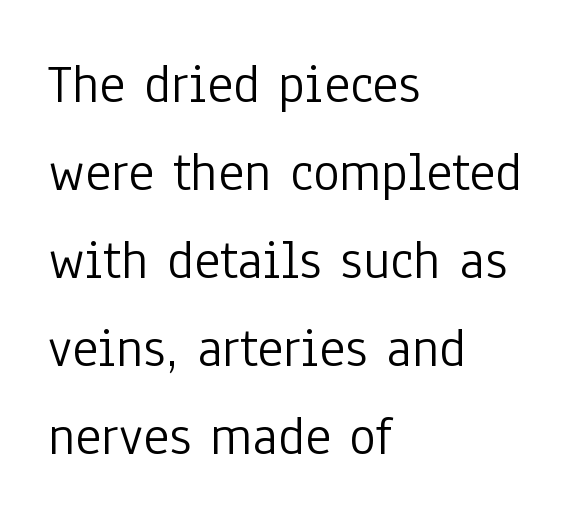
Q: Is the text bold? A: No.
Q: Is the text italic (slanted)? A: No, it is upright.
Q: Is the typeface a serif or a sans-serif typeface? A: Sans-serif.
Q: Is the text underlined? A: No.
Q: How is the paragraph aligned? A: Left-aligned.
Q: Is the spacing between letters normal or unusually wide? A: Normal.
Q: Is the spacing between lines tight, normal or loose? A: Normal.
Q: Width (condensed, normal, or wide)? A: Condensed.
Q: Stroke contrast? A: Low.
Q: x-height? A: Medium.
Q: Monospaced? A: No.
